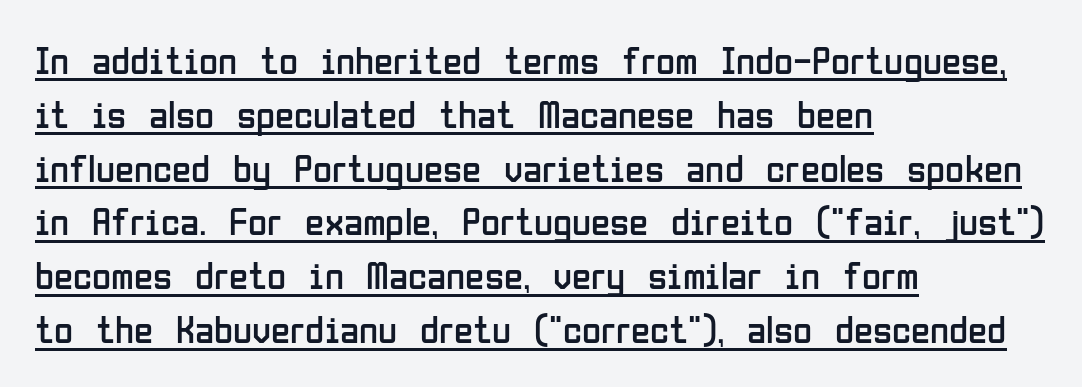
The image shows 39 px regular-weight, condensed sans-serif type, upright; set left-aligned, normal line spacing (1.38x), normal letter spacing, underlined; low stroke contrast and a medium x-height.
